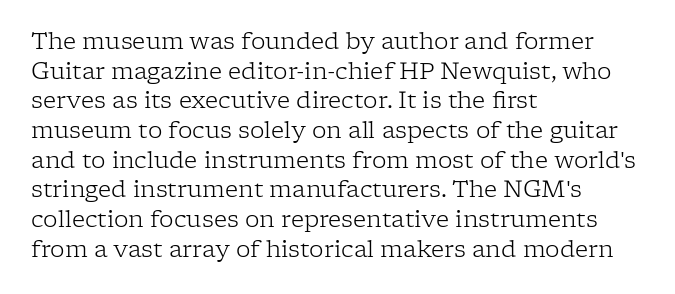
The image shows 23 px text type, upright; set left-aligned, normal line spacing (1.29x), normal letter spacing, not underlined.
